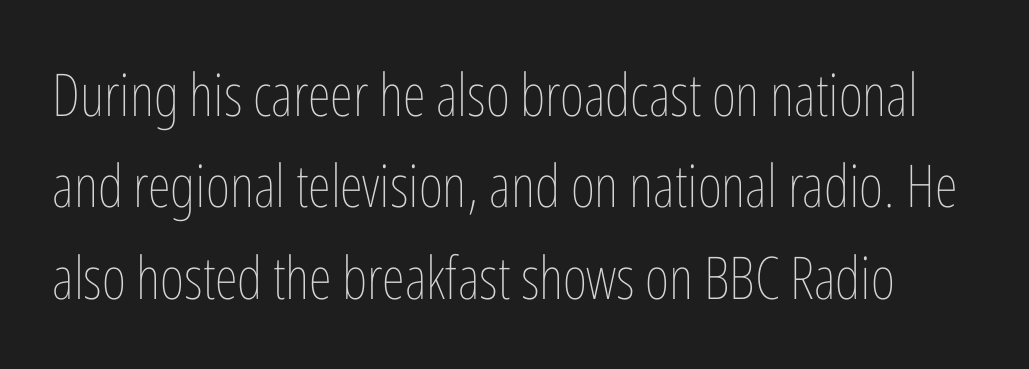
Words appear dense and cohesive because spacing is normal. Characters remain perfectly vertical along every line. Is the stroke heavy? The answer is a plain regular-or-lighter. The foot of each line stays bare and open. Leading matches the norm, producing a regular column. You could not count columns in this text — the font is proportionally spaced.
